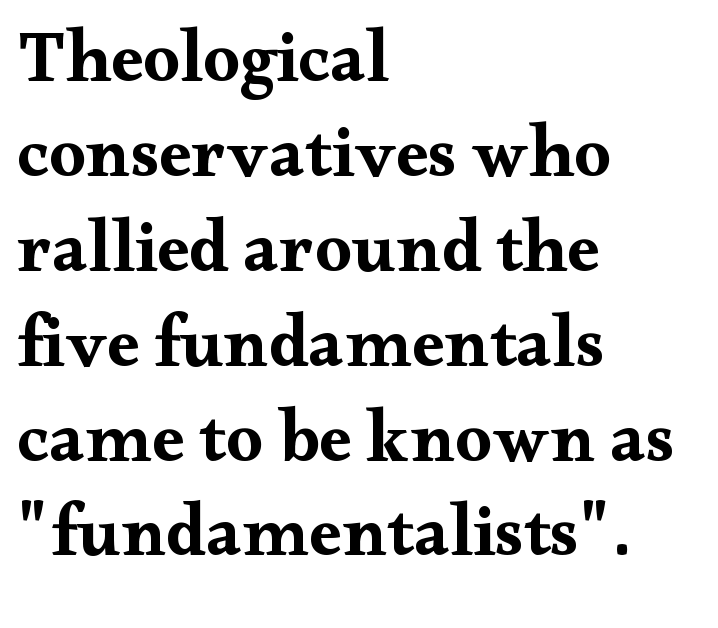
{"serif": "yes", "italic": "no", "bold": "yes", "weight": "bold", "width": "wide", "stroke_contrast": "medium", "x_height": "small", "monospaced": "no", "underline": "no", "align": "left", "line_spacing": "normal", "line_spacing_ratio": 1.3, "letter_spacing": "normal", "letter_spacing_em": 0.0, "glyph_px": 73}
